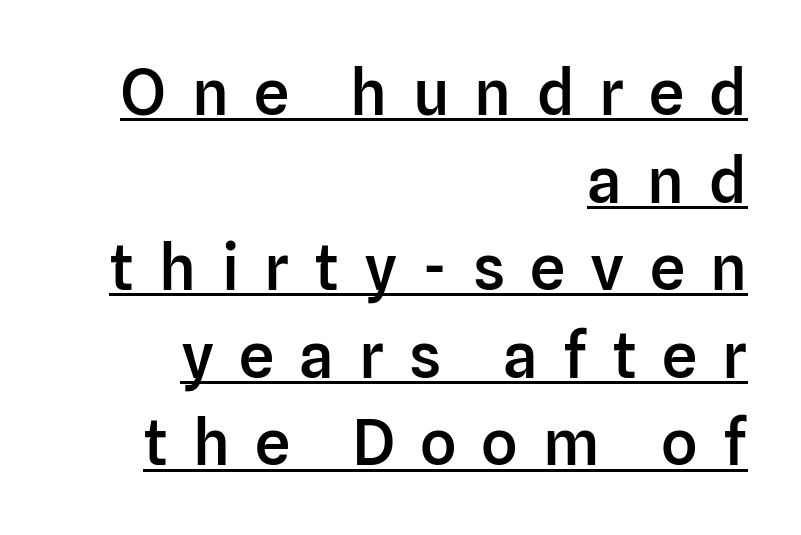
Display-style spreading of the glyphs; the letterfit is very open. The passage shown is typed in a proportional face where columns would drift. Every character sits straight up, as roman type does. Every word sits above its own underline.
